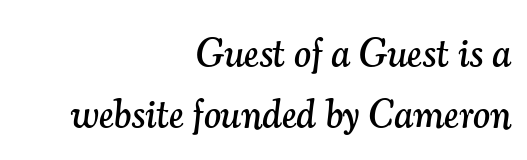
Q: Is the text italic (slanted)? A: Yes, it leans right by about 7 degrees.
Q: Is the typeface a serif or a sans-serif typeface? A: Serif.
Q: Is the text underlined? A: No.
Q: How is the paragraph aligned? A: Right-aligned.
Q: Is the spacing between letters normal or unusually wide? A: Normal.
Q: Is the spacing between lines tight, normal or loose? A: Normal.
Q: Width (condensed, normal, or wide)? A: Normal.
Q: Stroke contrast? A: Medium.
Q: x-height? A: Small.
Q: Monospaced? A: No.
